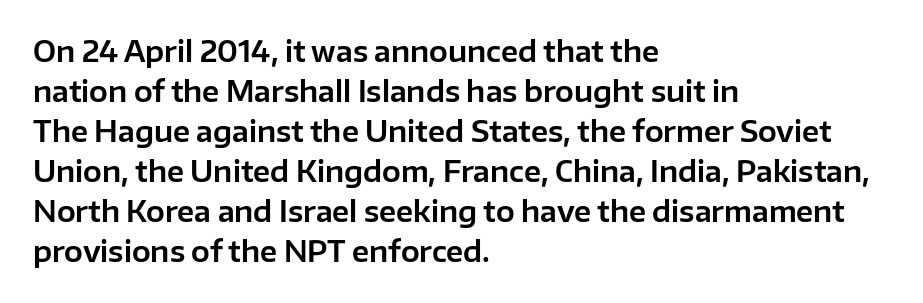
The image shows 28 px sans-serif type, upright; set left-aligned, normal line spacing (1.43x), normal letter spacing, not underlined; low stroke contrast and a medium x-height.
